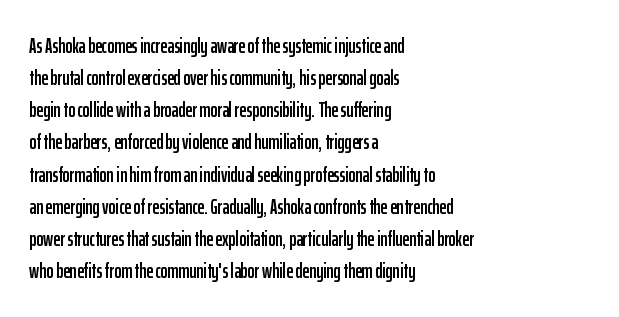
Q: Is the text italic (slanted)? A: No, it is upright.
Q: Is the text underlined? A: No.
Q: How is the paragraph aligned? A: Left-aligned.
Q: Is the spacing between letters normal or unusually wide? A: Normal.
Q: Is the spacing between lines tight, normal or loose? A: Normal.
